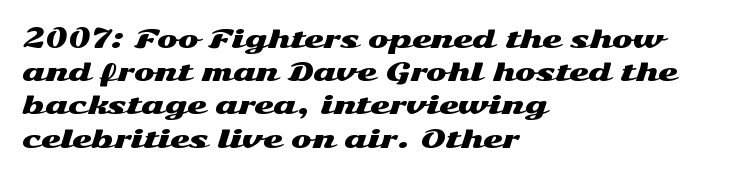
Q: Is the text italic (slanted)? A: Yes.
Q: Is the text underlined? A: No.
Q: How is the paragraph aligned? A: Left-aligned.
Q: Is the spacing between letters normal or unusually wide? A: Normal.
Q: Is the spacing between lines tight, normal or loose? A: Normal.
